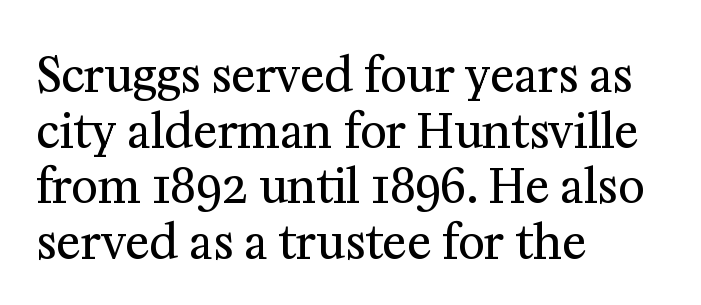
{"serif": "yes", "italic": "no", "bold": "no", "weight": "regular", "width": "normal", "stroke_contrast": "medium", "x_height": "medium", "monospaced": "no", "underline": "no", "align": "left", "line_spacing_ratio": 1.21, "letter_spacing": "normal", "letter_spacing_em": 0.0, "glyph_px": 46}
